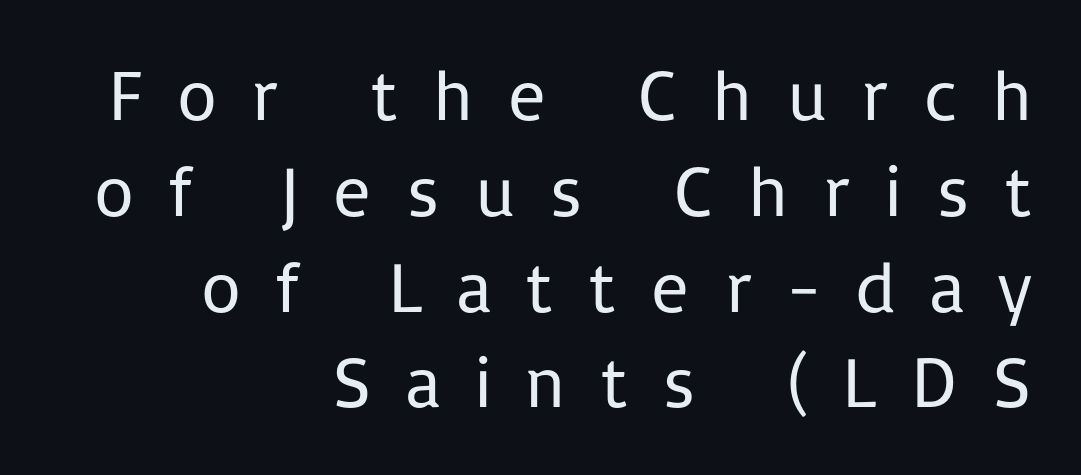
The rendering uses a moderate line-height, typical for paragraphs. Weight: in the light-to-regular range. The letters advance in unequal steps, a hallmark of proportional type. The compositor pushed each line to the right boundary. The face used here is rendered with a markedly widened letterfit.
